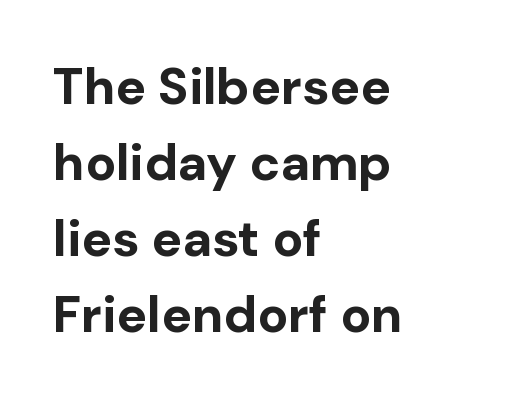
The image shows 51 px bold sans-serif type, upright; set left-aligned, normal line spacing (1.49x), normal letter spacing, not underlined; low stroke contrast and a medium x-height.
